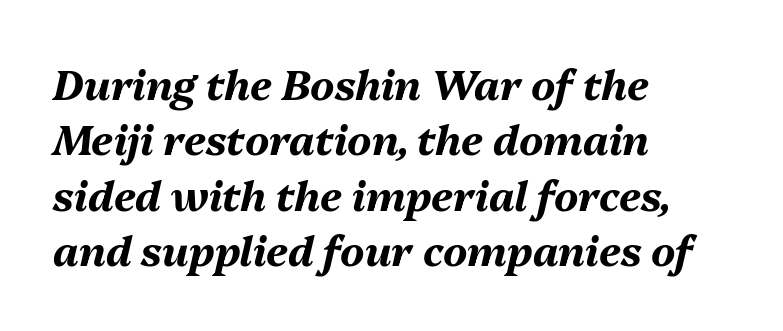
The image shows 41 px bold type, italic (leaning right); set left-aligned, normal line spacing (1.35x), normal letter spacing, not underlined; medium stroke contrast and a medium x-height.
